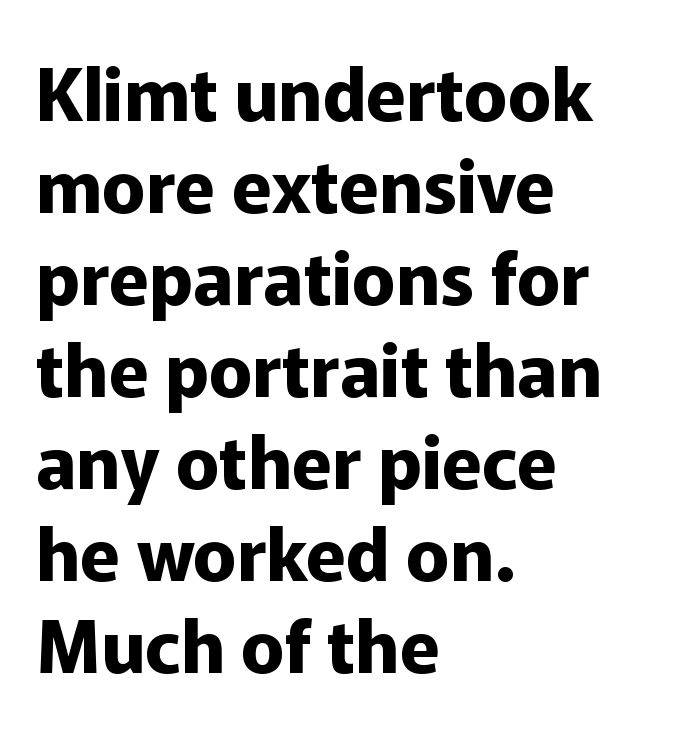
Every stem runs plumb, perpendicular to the baseline. Looks like regular typesetting: each glyph gets only the width it needs. One glance says typical: line gaps are just what's usual. As a designer I'd log this as weight 700, bold. The face used here is rendered with its standard letterfit.
